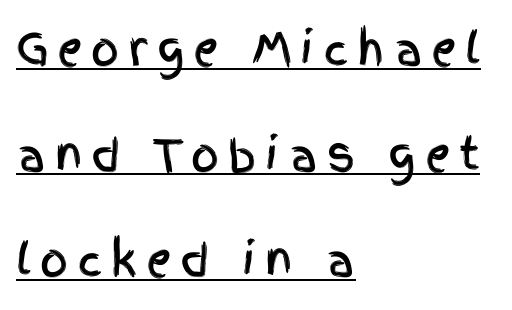
{"serif": "no", "italic": "no", "width": "condensed", "x_height": "large", "monospaced": "no", "underline": "yes", "align": "left", "line_spacing": "loose", "line_spacing_ratio": 2.4, "letter_spacing": "wide", "letter_spacing_em": 0.2, "glyph_px": 44}
